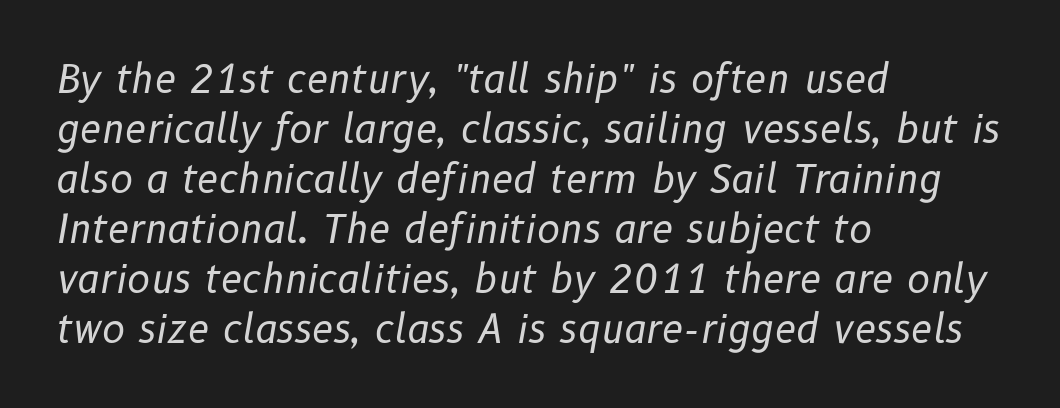
Does the lettering tilt? It does — this is italic. Stems and bowls with no extra thickness — not bold. These lines are rendered in a variable-pitch font. Spacing between characters is what you'd get straight out of the box. Does the leading feel generous? No, just average. Each row of text sits above clean, open space.
